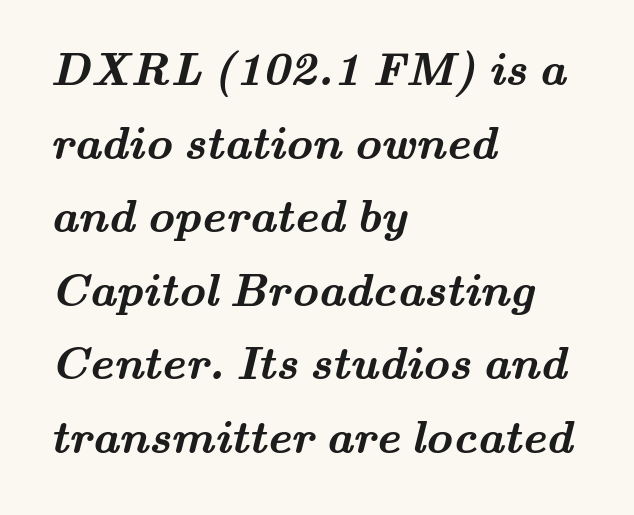
Q: Is the text bold? A: Yes.
Q: Is the typeface a serif or a sans-serif typeface? A: Serif.
Q: Is the text underlined? A: No.
Q: How is the paragraph aligned? A: Left-aligned.
Q: Is the spacing between letters normal or unusually wide? A: Normal.
Q: Is the spacing between lines tight, normal or loose? A: Normal.
Q: Width (condensed, normal, or wide)? A: Wide.
Q: Stroke contrast? A: Medium.
Q: x-height? A: Small.
Q: Monospaced? A: No.
